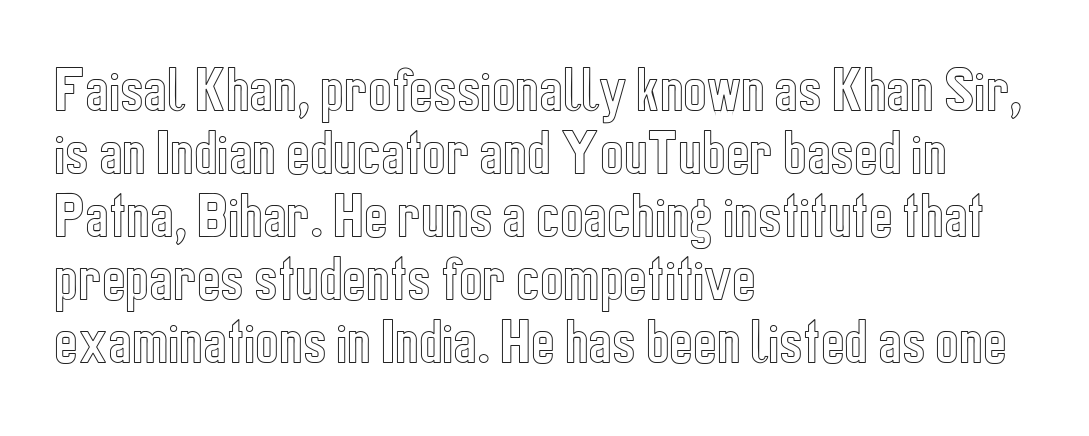
Standard letterfit; no display-style spreading of the glyphs. Vertical spacing — default. The typography opts for an upright posture over an oblique one. Underlining? Definitely not there.
